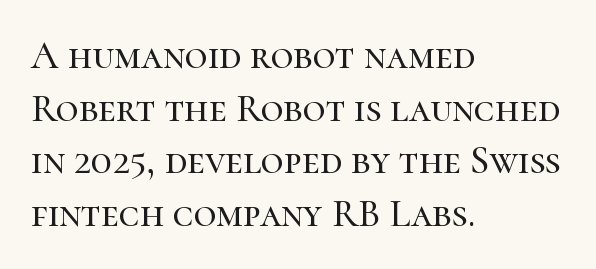
These lines were composed using upright roman letters. The block of text has a typical density, with ordinary space between rows. The face used here is rendered with its standard letterfit. Character widths vary here, with narrow letters taking less room than wide ones. The foot of each line stays bare and open.
